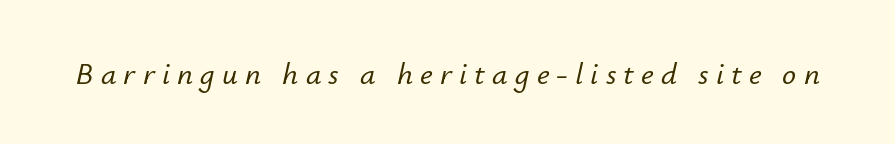
The gap between lines stays unmarked. The letterforms stand isolated, each surrounded by extra space. Each letter keeps its own natural width here, so spacing adapts to shape. When letters slant like this, we call the style italic.
